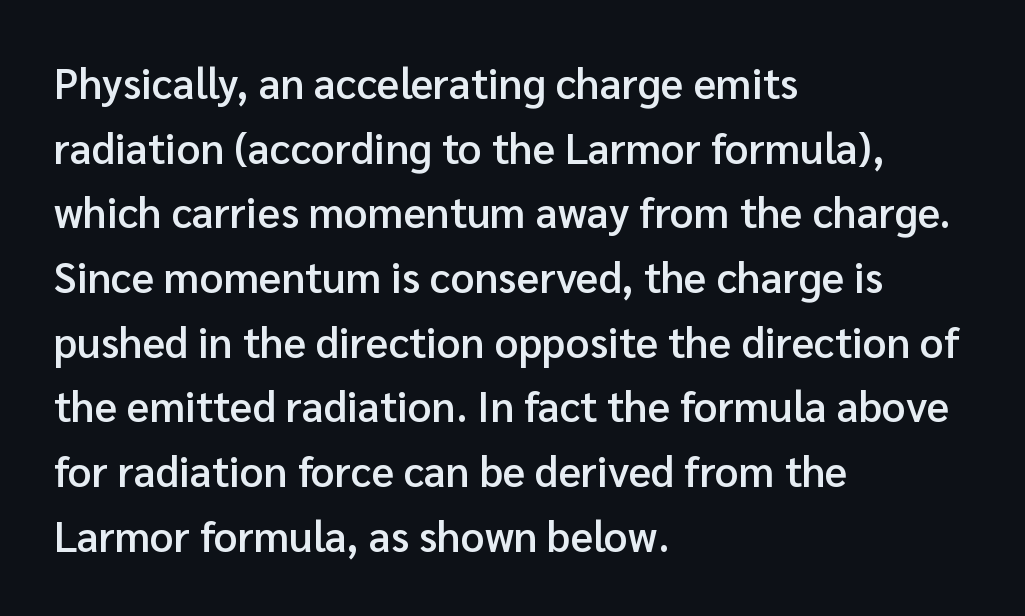
Q: Is the text bold? A: Semi-bold.
Q: Is the text italic (slanted)? A: No, it is upright.
Q: Is the typeface a serif or a sans-serif typeface? A: Sans-serif.
Q: Is the text underlined? A: No.
Q: How is the paragraph aligned? A: Left-aligned.
Q: Is the spacing between letters normal or unusually wide? A: Normal.
Q: Is the spacing between lines tight, normal or loose? A: Normal.
Q: Width (condensed, normal, or wide)? A: Normal.
Q: Stroke contrast? A: Low.
Q: x-height? A: Medium.
Q: Monospaced? A: No.
